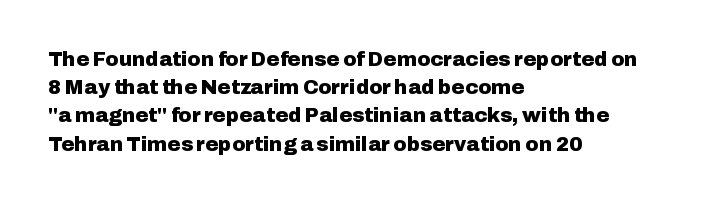
Upright lettering throughout. Each line starts at the same left margin while the right side varies. The passage shown has conventional tracking throughout. The glyphs have the mass of a bold cut. Summary of vertical rhythm: regular, with standard interline spacing. Words float on clear page, feet unadorned.
